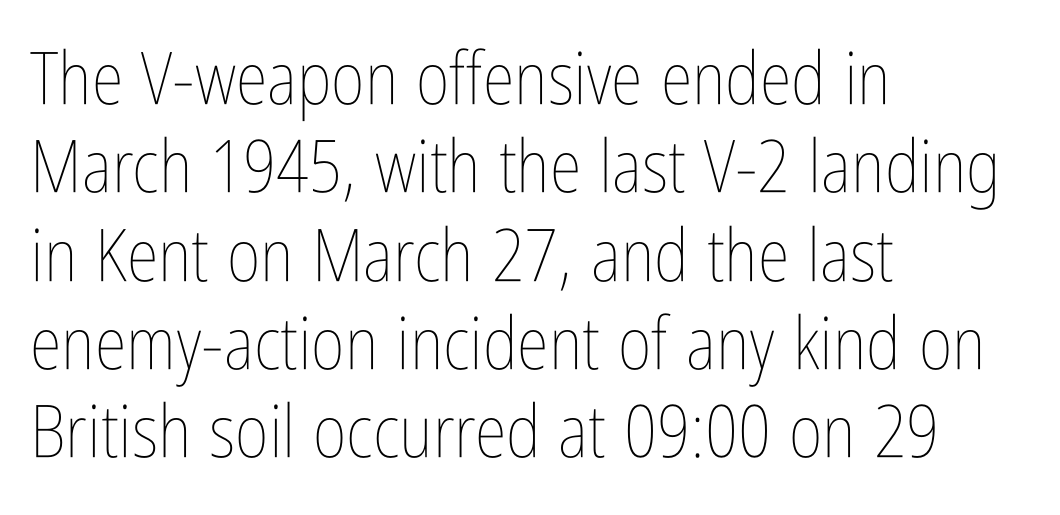
{"italic": "no", "bold": "no", "weight": "thin", "width": "condensed", "stroke_contrast": "low", "x_height": "medium", "monospaced": "no", "underline": "no", "align": "left", "line_spacing_ratio": 1.21, "letter_spacing": "normal", "letter_spacing_em": 0.0, "glyph_px": 73}
